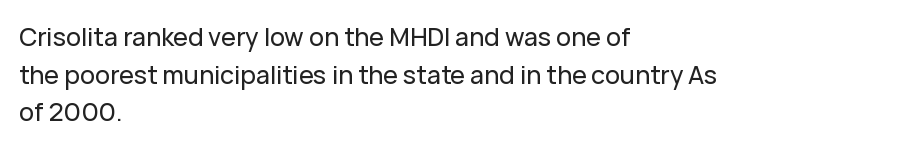
The image shows 25 px text type, upright; set left-aligned, normal line spacing (1.51x), normal letter spacing, not underlined.
